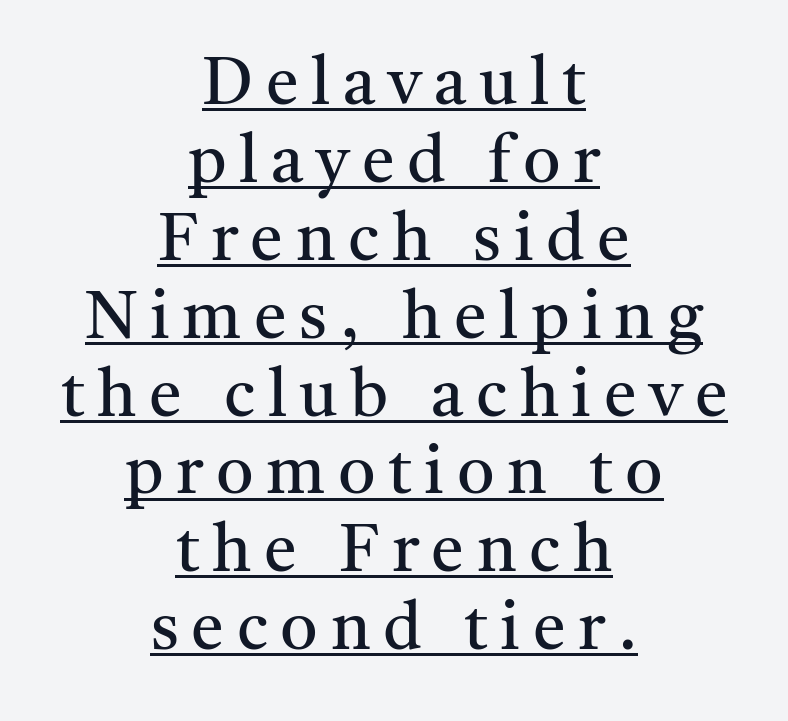
{"serif": "yes", "italic": "no", "bold": "no", "weight": "regular", "width": "normal", "stroke_contrast": "medium", "x_height": "medium", "monospaced": "no", "underline": "yes", "align": "center", "line_spacing_ratio": 1.18, "glyph_px": 66}
